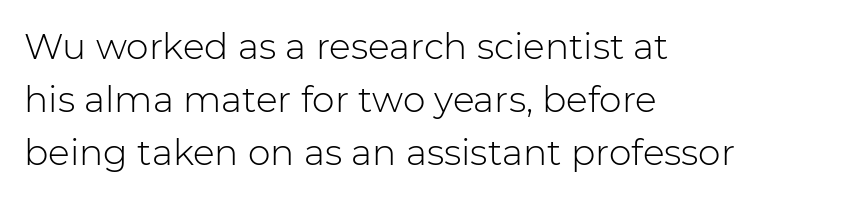
The image shows 36 px light sans-serif type, upright; set left-aligned, normal line spacing (1.47x), normal letter spacing, not underlined; low stroke contrast and a medium x-height.
